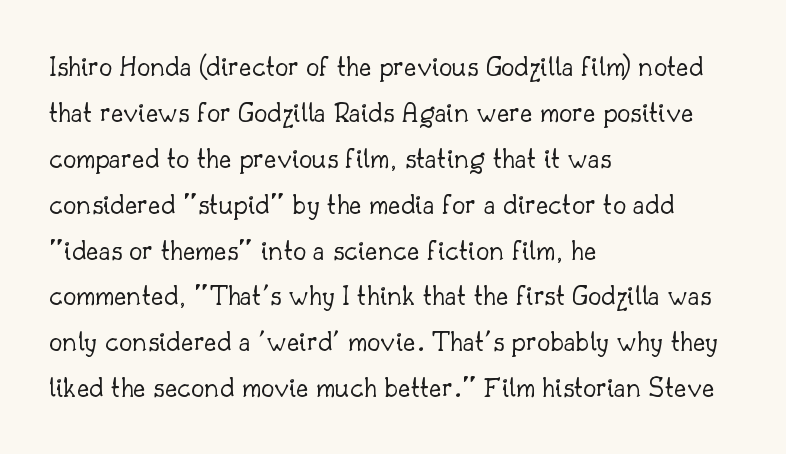
Each letter keeps its own natural width here, so spacing adapts to shape. Glyph-to-glyph distance matches everyday printed text. Style check: upright. Unmarked baselines from the first word to the last. The cut favours lightness, reaching ordinary text weight at its darkest.
